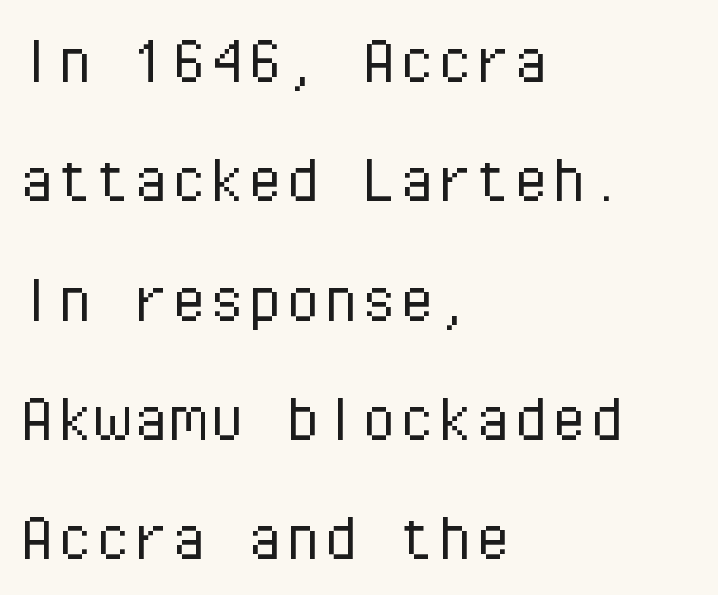
The image shows 76 px light sans-serif type, upright, monospaced; set left-aligned, normal line spacing (1.57x), normal letter spacing, not underlined; low stroke contrast and a medium x-height.
